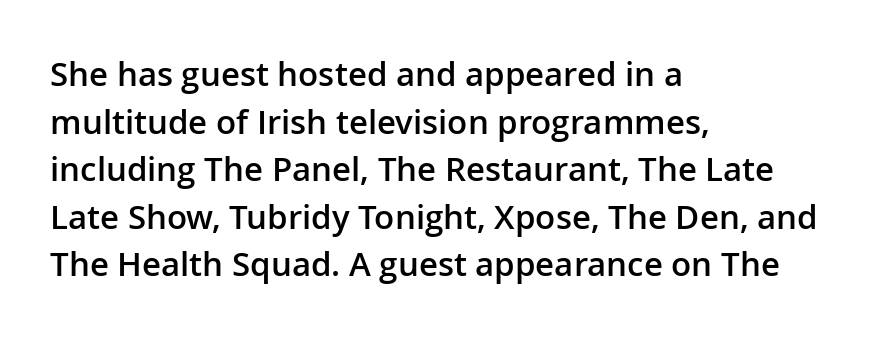
Q: Is the text bold? A: Semi-bold.
Q: Is the text italic (slanted)? A: No, it is upright.
Q: Is the typeface a serif or a sans-serif typeface? A: Sans-serif.
Q: Is the text underlined? A: No.
Q: How is the paragraph aligned? A: Left-aligned.
Q: Is the spacing between letters normal or unusually wide? A: Normal.
Q: Is the spacing between lines tight, normal or loose? A: Normal.
Q: Width (condensed, normal, or wide)? A: Normal.
Q: Stroke contrast? A: Low.
Q: x-height? A: Medium.
Q: Monospaced? A: No.
